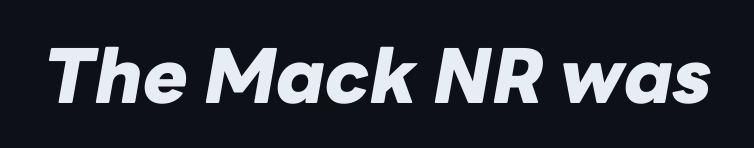
{"italic": "yes", "lean": "right", "slant_degrees": 10, "bold": "yes", "weight": "heavy", "width": "normal", "stroke_contrast": "low", "x_height": "medium", "monospaced": "no", "underline": "no", "letter_spacing": "normal", "letter_spacing_em": 0.0, "glyph_px": 75}
